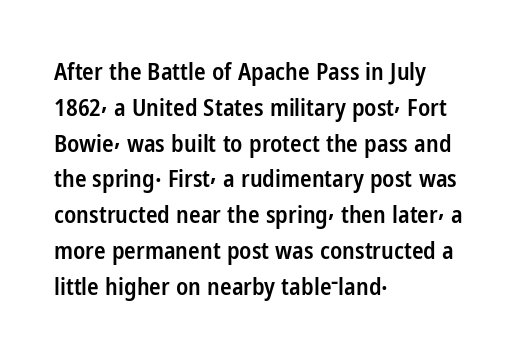
The image shows 24 px text type, upright; set left-aligned, normal line spacing (1.49x), normal letter spacing, not underlined.
